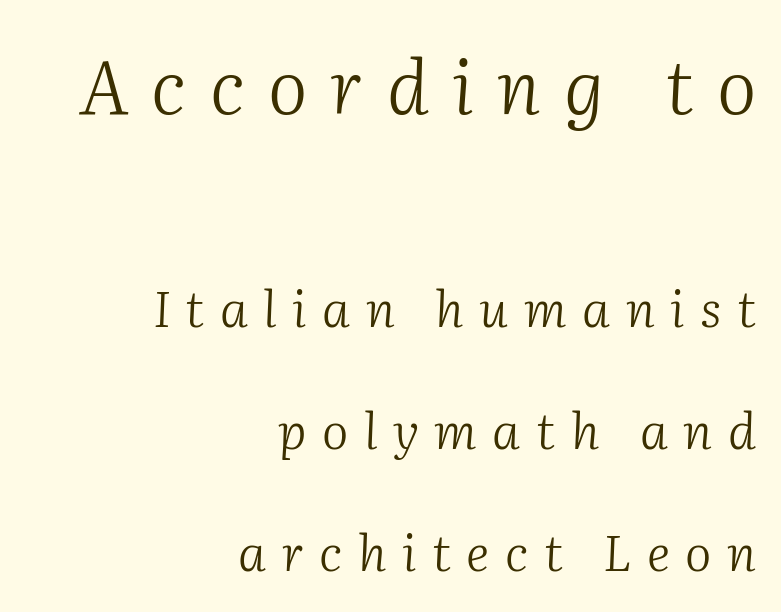
The image shows 75 px light serif type, italic (leaning right); set right-aligned, loose line spacing (2.44x), unusually wide letter spacing (+0.31 em), not underlined; the first (top) block is 1.5x larger; medium stroke contrast and a medium x-height.
